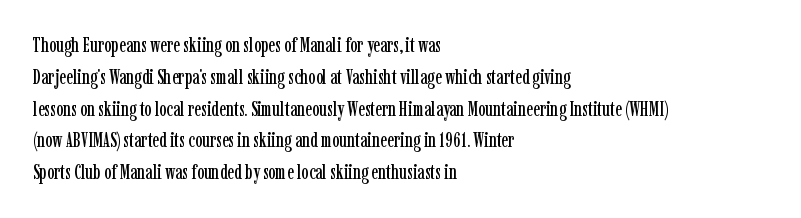
The letterforms sit shoulder to shoulder at normal distance. Ordinary non-slanted type is in use. All the whitespace from short lines collects on the right. The space between consecutive lines is moderate. The area under the type is left untouched.
